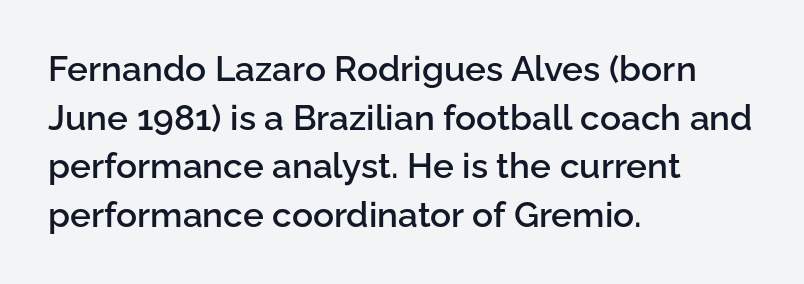
Q: Is the text bold? A: Semi-bold.
Q: Is the text italic (slanted)? A: No, it is upright.
Q: Is the typeface a serif or a sans-serif typeface? A: Sans-serif.
Q: Is the text underlined? A: No.
Q: How is the paragraph aligned? A: Left-aligned.
Q: Is the spacing between letters normal or unusually wide? A: Normal.
Q: Is the spacing between lines tight, normal or loose? A: Normal.
Q: Width (condensed, normal, or wide)? A: Normal.
Q: Stroke contrast? A: Low.
Q: x-height? A: Medium.
Q: Monospaced? A: No.
